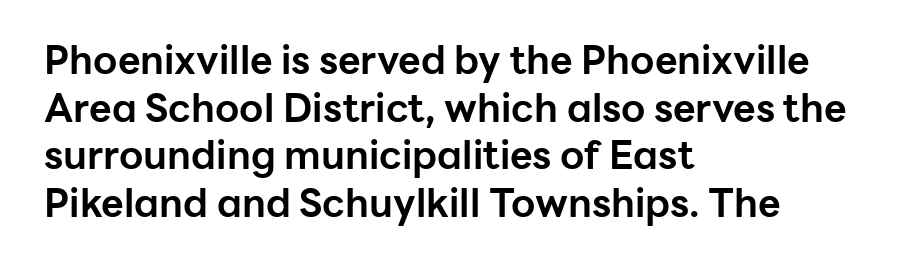
{"serif": "no", "italic": "no", "bold": "yes", "weight": "bold", "width": "normal", "stroke_contrast": "low", "x_height": "medium", "monospaced": "no", "underline": "no", "align": "left", "line_spacing_ratio": 1.22, "letter_spacing": "normal", "letter_spacing_em": 0.0, "glyph_px": 39}
